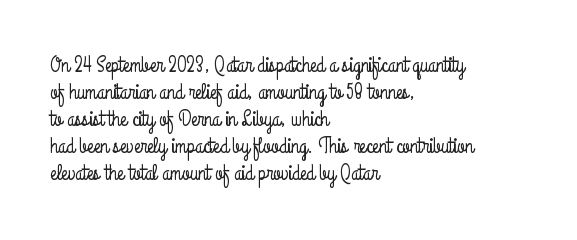
The horizontal fit of the characters is conventional and even. The typesetter chose a ragged-right arrangement here. The specimen omits any rule beneath the text block's lines.
